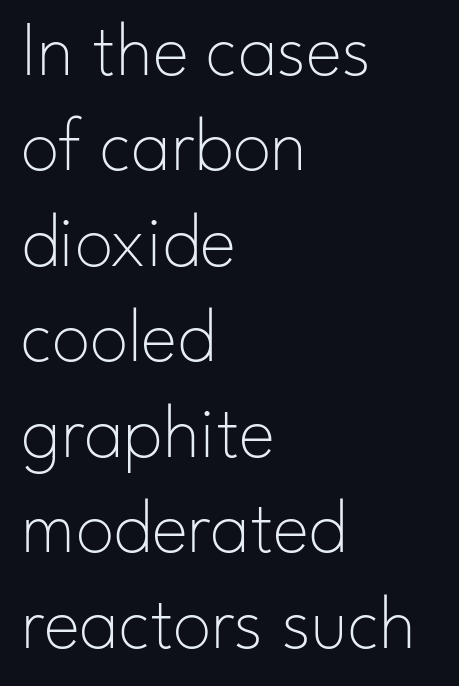
The image shows 77 px thin sans-serif type, upright; set left-aligned, line spacing 1.24x, normal letter spacing, not underlined; low stroke contrast and a small x-height.
